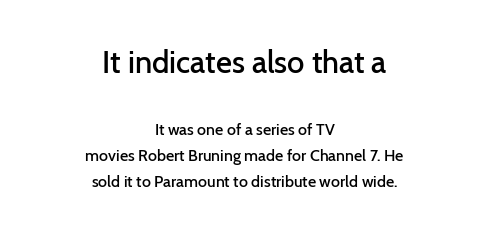
{"serif": "no", "italic": "no", "bold": "semi", "weight": "semibold", "width": "normal", "stroke_contrast": "low", "x_height": "medium", "monospaced": "no", "underline": "no", "align": "center", "line_spacing": "normal", "line_spacing_ratio": 1.64, "letter_spacing": "normal", "letter_spacing_em": 0.0, "larger_block": "first", "size_ratio": 1.94, "glyph_px": 31}
